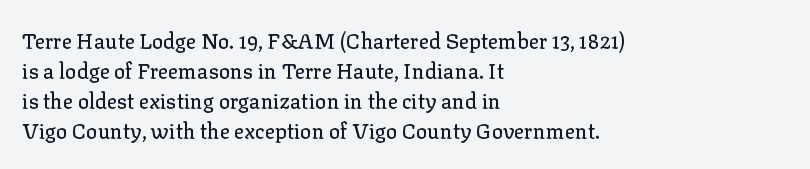
The gaps between neighbouring characters are ordinary and unremarkable. This rendering uses left alignment, leaving the right contour irregular. Horizontal bands of white between lines are of average thickness. The strip under each line holds only bare page. It's the straight-up-and-down kind of type.
